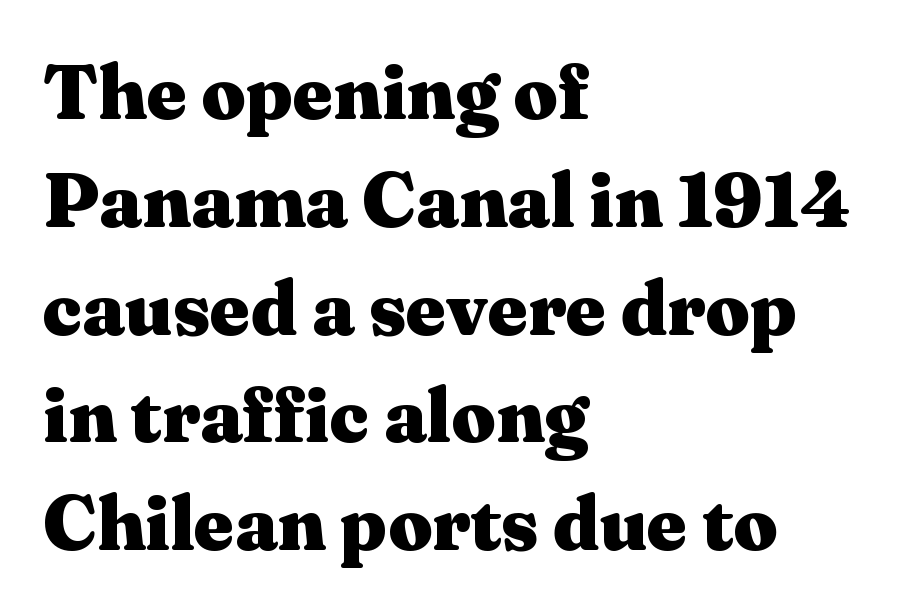
Q: Is the text bold? A: Yes.
Q: Is the text italic (slanted)? A: No, it is upright.
Q: Is the typeface a serif or a sans-serif typeface? A: Serif.
Q: Is the text underlined? A: No.
Q: How is the paragraph aligned? A: Left-aligned.
Q: Is the spacing between letters normal or unusually wide? A: Normal.
Q: Is the spacing between lines tight, normal or loose? A: Normal.
Q: Width (condensed, normal, or wide)? A: Wide.
Q: Stroke contrast? A: Medium.
Q: x-height? A: Medium.
Q: Monospaced? A: No.
